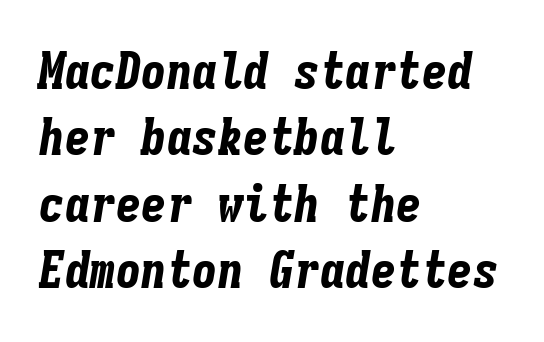
Weight: bold. A typesetter would call this monospace, since all characters share one set width. This sample keeps an unexceptional amount of space between lines. Notice how the stems are inclined rather than vertical — that's the hallmark of italics.
